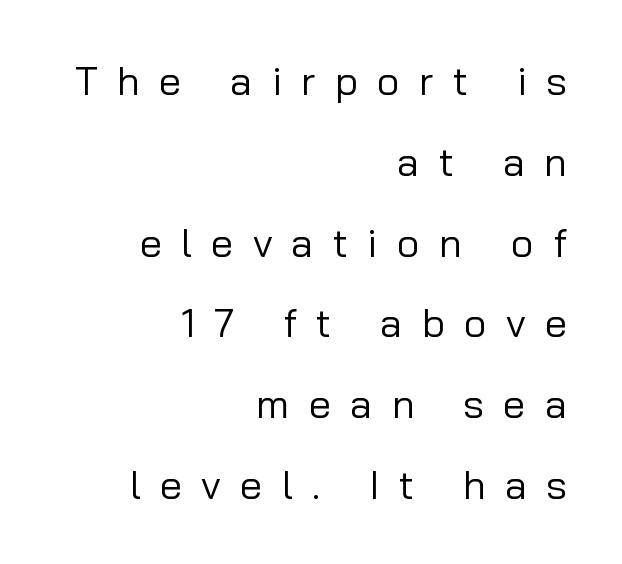
The image shows 40 px regular-weight sans-serif type, upright; set right-aligned, loose line spacing (2.02x), unusually wide letter spacing (+0.48 em), not underlined; low stroke contrast and a medium x-height.
